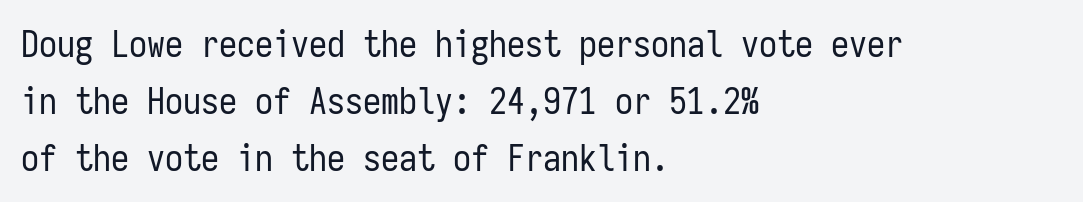
The image shows 36 px regular-weight, condensed sans-serif type, upright, monospaced; set left-aligned, normal line spacing (1.58x), normal letter spacing, not underlined; low stroke contrast and a medium x-height.
